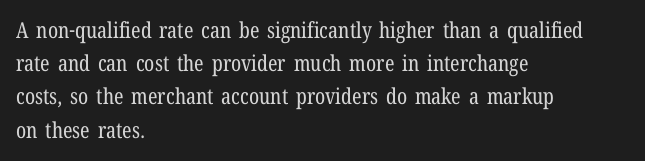
Tall strokes in this sample are plumb rather than angled. Weight: regular or lighter. Tracking value appears to be zero — textbook default spacing. The passage shown stacks its lines at a standard gap. The lines in this sample share a left origin and differ only in where they stop. Anything drawn beneath the words? Only blank space.
